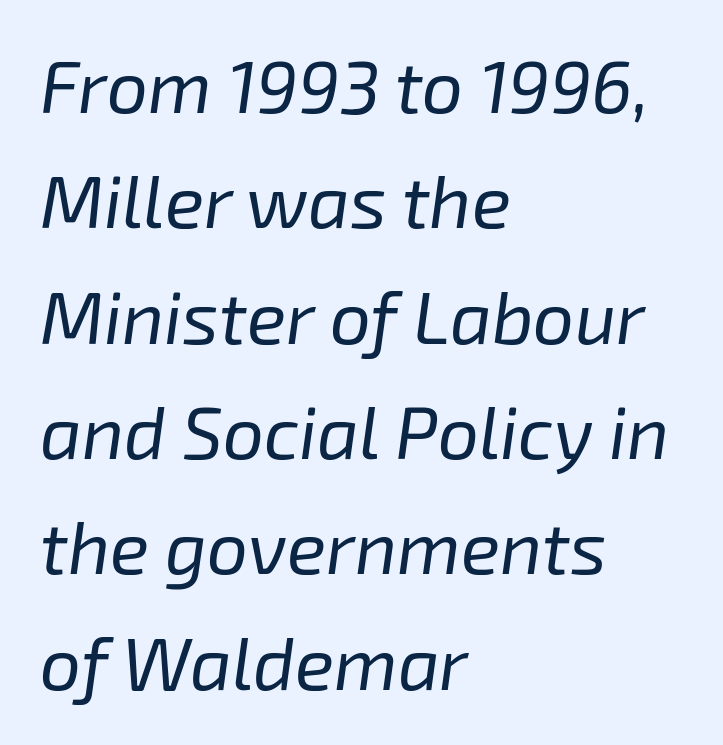
{"italic": "yes", "lean": "right", "slant_degrees": 8, "bold": "no", "weight": "regular", "width": "normal", "stroke_contrast": "low", "x_height": "medium", "monospaced": "no", "underline": "no", "align": "left", "line_spacing": "normal", "line_spacing_ratio": 1.58, "letter_spacing": "normal", "letter_spacing_em": 0.0, "glyph_px": 73}
